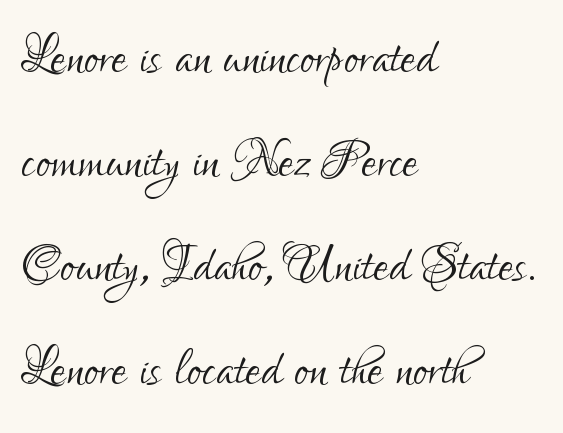
The passage shown is typed in a proportional face where columns would drift. Type without underlining. I'd call this a sans setting — the letters go barefoot.
